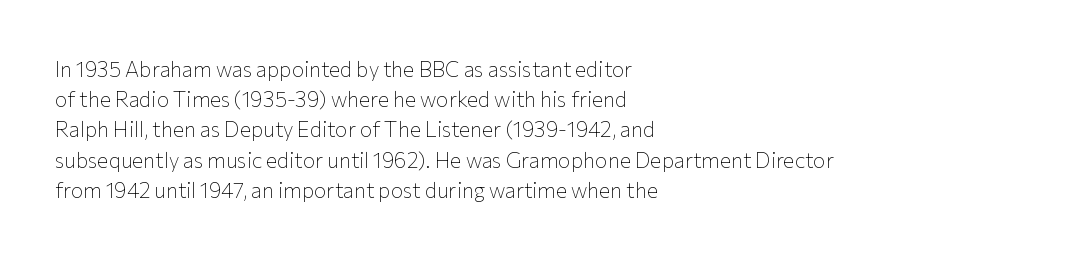
The image shows 21 px text type, upright; set left-aligned, normal line spacing (1.44x), normal letter spacing, not underlined.
